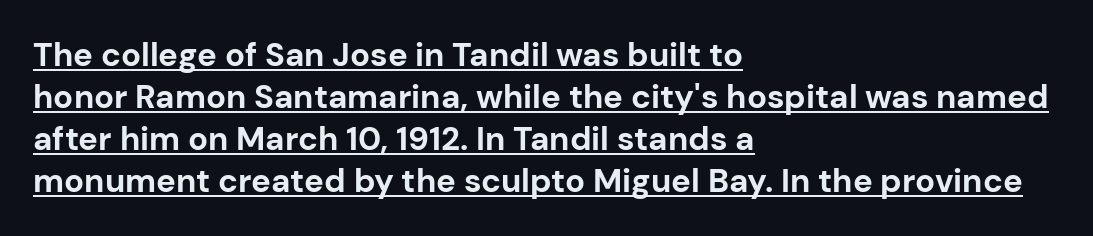
These lines are composed in type without serifs. A typesetter would call this proportional, since set widths differ per character. Typographic density is high because the face is bold. Notice how the passage keeps a crisp vertical edge on the left only.
